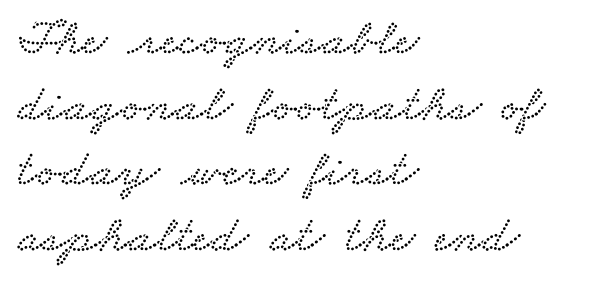
{"serif": "yes", "width": "wide", "stroke_contrast": "low", "x_height": "small", "monospaced": "no", "underline": "no", "align": "left", "line_spacing": "normal", "line_spacing_ratio": 1.26, "letter_spacing": "normal", "letter_spacing_em": 0.0, "glyph_px": 52}
